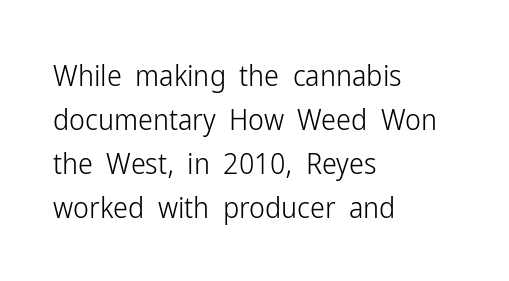
{"serif": "no", "italic": "no", "bold": "no", "weight": "light", "width": "condensed", "stroke_contrast": "low", "x_height": "medium", "monospaced": "no", "underline": "no", "align": "left", "line_spacing": "normal", "line_spacing_ratio": 1.47, "letter_spacing": "normal", "letter_spacing_em": 0.0, "glyph_px": 30}
